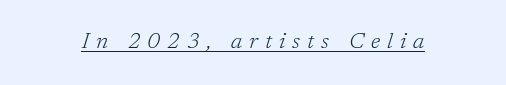
The image shows 22 px text type, italic (leaning right); set unusually wide letter spacing (+0.32 em), underlined.
